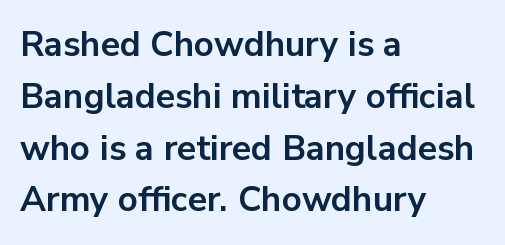
Q: Is the text bold? A: Yes.
Q: Is the text italic (slanted)? A: No, it is upright.
Q: Is the typeface a serif or a sans-serif typeface? A: Sans-serif.
Q: Is the text underlined? A: No.
Q: How is the paragraph aligned? A: Left-aligned.
Q: Is the spacing between letters normal or unusually wide? A: Normal.
Q: Is the spacing between lines tight, normal or loose? A: Normal.
Q: Width (condensed, normal, or wide)? A: Normal.
Q: Stroke contrast? A: Low.
Q: x-height? A: Medium.
Q: Monospaced? A: No.
